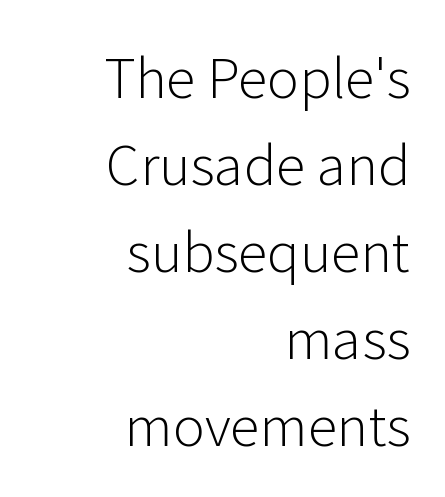
The image shows 54 px light sans-serif type, upright; set right-aligned, normal line spacing (1.61x), normal letter spacing, not underlined; low stroke contrast and a medium x-height.
